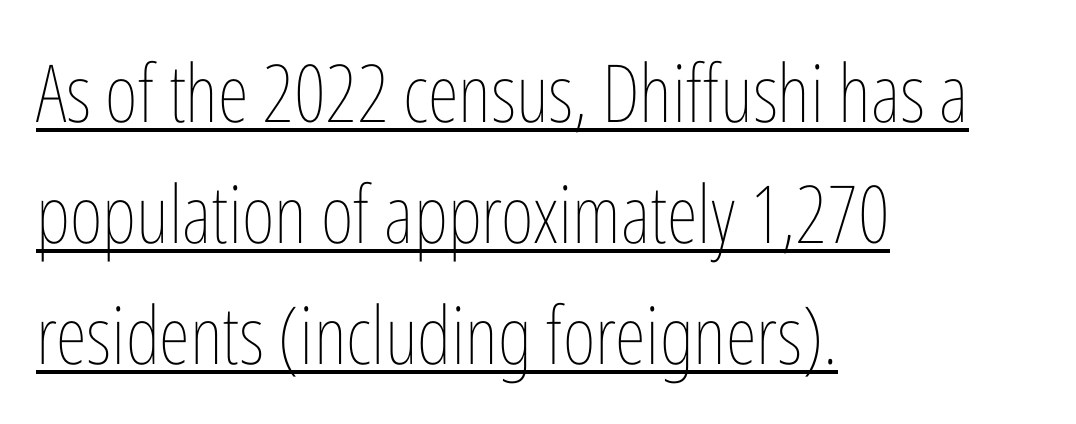
Q: Is the text bold? A: No.
Q: Is the text italic (slanted)? A: No, it is upright.
Q: Is the text underlined? A: Yes.
Q: How is the paragraph aligned? A: Left-aligned.
Q: Is the spacing between letters normal or unusually wide? A: Normal.
Q: Is the spacing between lines tight, normal or loose? A: Normal.
Q: Width (condensed, normal, or wide)? A: Condensed.
Q: Stroke contrast? A: Low.
Q: x-height? A: Medium.
Q: Monospaced? A: No.
